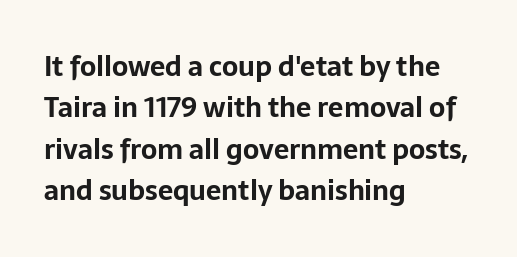
{"italic": "no", "bold": "yes", "underline": "no", "align": "left", "line_spacing": "normal", "line_spacing_ratio": 1.53, "letter_spacing": "normal", "letter_spacing_em": 0.0, "glyph_px": 27}
